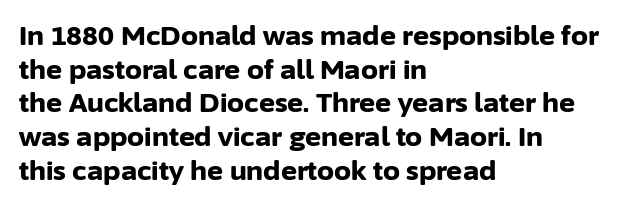
The image shows 27 px bold type, upright; set left-aligned, normal line spacing (1.25x), normal letter spacing, not underlined.
